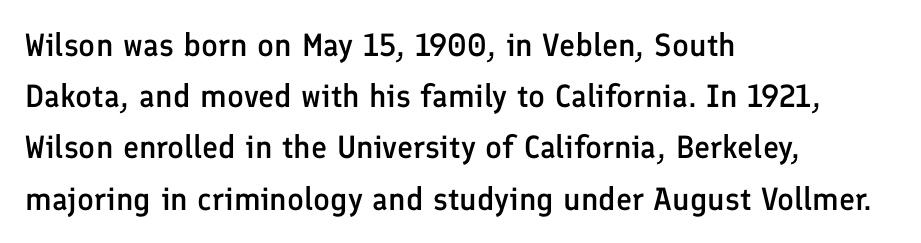
Honestly, the row spacing looks completely unremarkable. This sample uses an upright cut, with every glyph sitting square on the baseline. The type is set solid horizontally, with unmodified tracking. What kind of face is this? One without serifs — a sans. One-word summary of the alignment: left. The letters are semibold — heavier than regular but short of a full bold.
